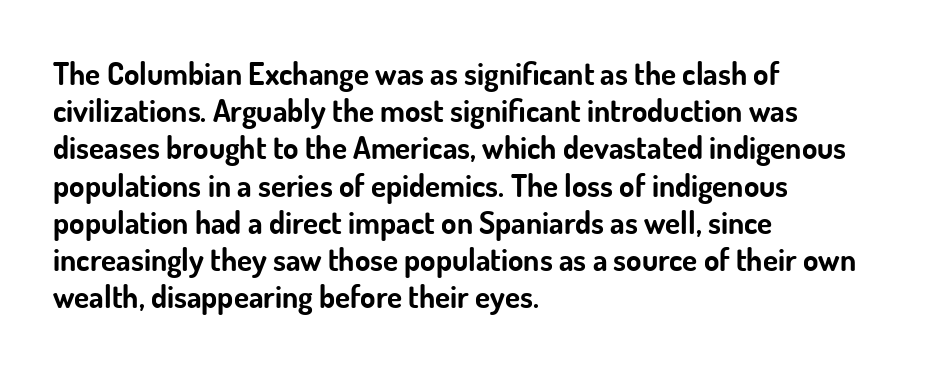
Q: Is the text bold? A: Yes.
Q: Is the text italic (slanted)? A: No, it is upright.
Q: Is the typeface a serif or a sans-serif typeface? A: Sans-serif.
Q: Is the text underlined? A: No.
Q: How is the paragraph aligned? A: Left-aligned.
Q: Is the spacing between letters normal or unusually wide? A: Normal.
Q: Width (condensed, normal, or wide)? A: Normal.
Q: Stroke contrast? A: Low.
Q: x-height? A: Small.
Q: Monospaced? A: No.
